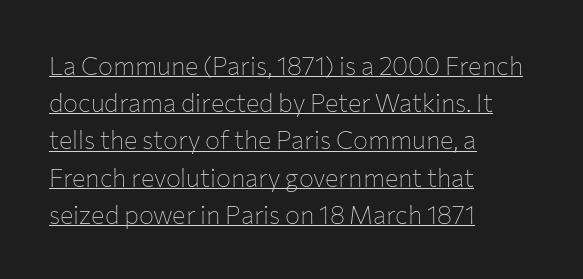
Nothing heavy about these letters — not bold at all. Each word holds together tightly as a unit, with standard inter-letter gaps. Is there any slant? The stems are plumb. This rendering features underlined lettering.
